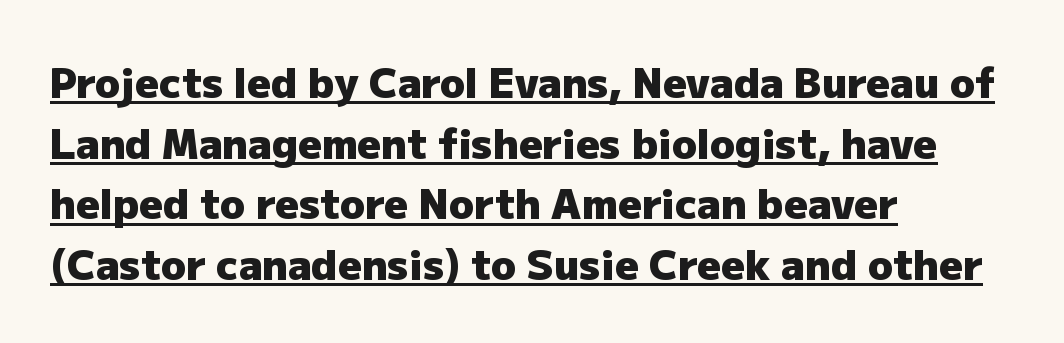
The image shows 41 px heavy sans-serif type, upright; set left-aligned, normal line spacing (1.48x), normal letter spacing, underlined; low stroke contrast and a medium x-height.
